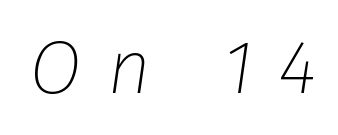
{"italic": "yes", "lean": "right", "slant_degrees": 8, "bold": "no", "weight": "thin", "width": "normal", "stroke_contrast": "low", "x_height": "medium", "monospaced": "no", "underline": "no", "letter_spacing": "wide", "letter_spacing_em": 0.33, "glyph_px": 76}
